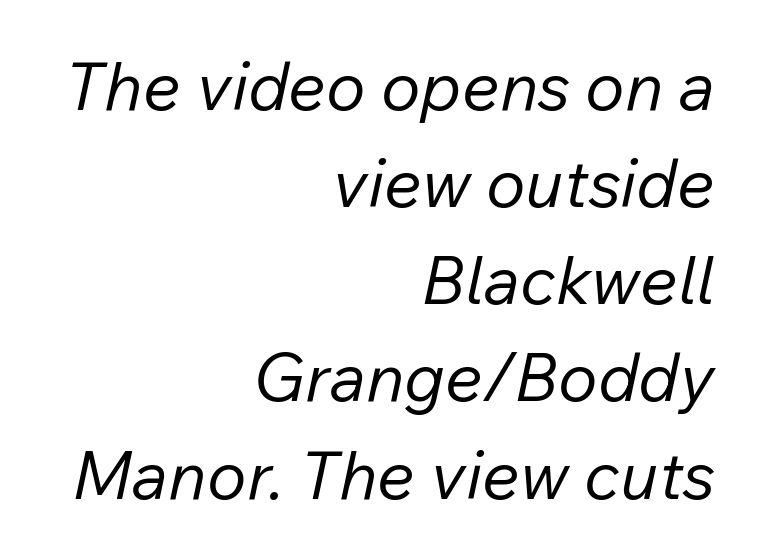
{"italic": "yes", "lean": "right", "slant_degrees": 12, "bold": "no", "weight": "regular", "width": "normal", "stroke_contrast": "low", "x_height": "medium", "monospaced": "no", "underline": "no", "align": "right", "line_spacing": "normal", "line_spacing_ratio": 1.45, "letter_spacing": "normal", "letter_spacing_em": 0.0, "glyph_px": 67}
